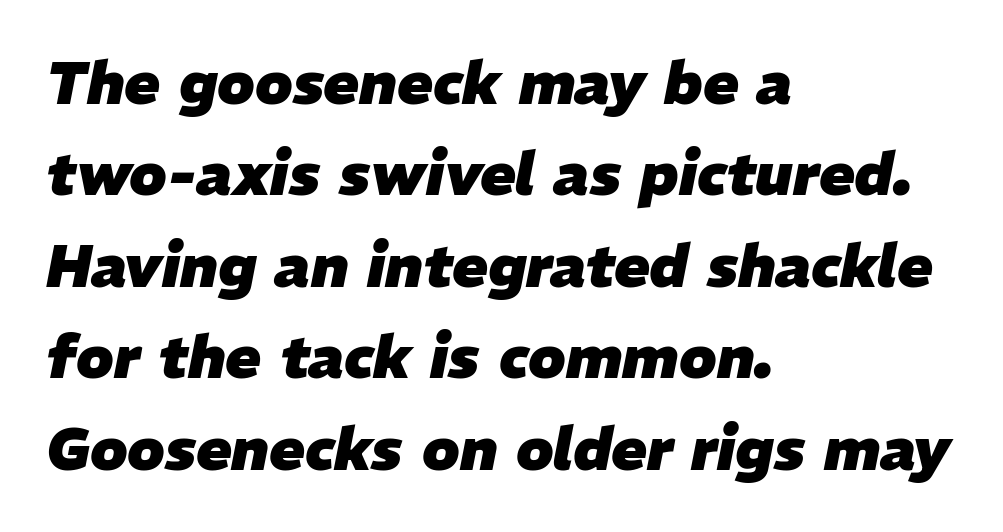
Posture: slanted. Is this a fixed-width face? No — the glyphs have proportional, varying widths. Alignment: flush left. The font is running at its bold setting. Between one letter and the next there's only the usual sliver of space.
